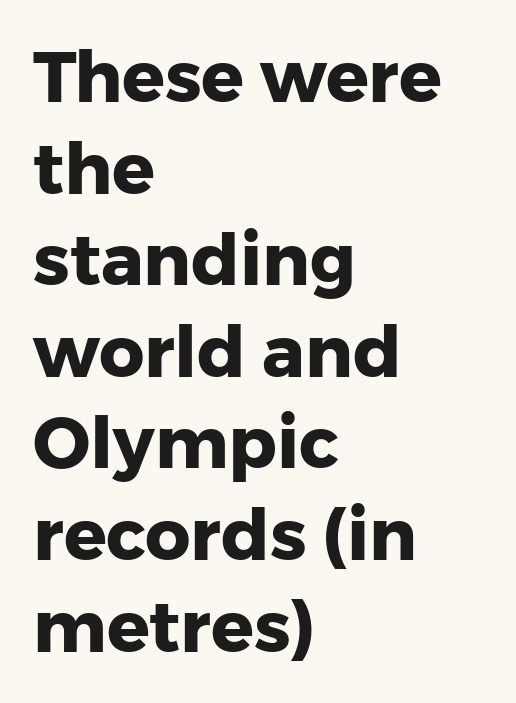
The image shows 71 px heavy sans-serif type, upright; set left-aligned, normal line spacing (1.29x), normal letter spacing, not underlined; low stroke contrast and a medium x-height.
